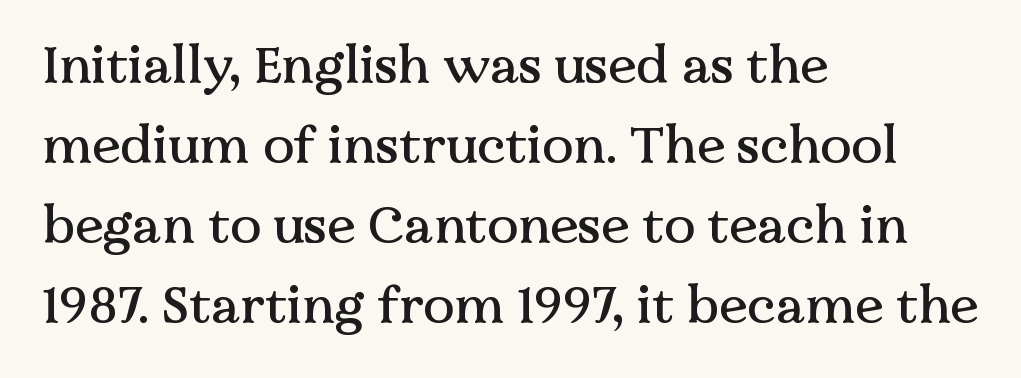
{"serif": "yes", "italic": "no", "width": "normal", "stroke_contrast": "medium", "x_height": "medium", "monospaced": "no", "underline": "no", "align": "left", "line_spacing": "normal", "line_spacing_ratio": 1.54, "letter_spacing": "normal", "letter_spacing_em": 0.0, "glyph_px": 52}
